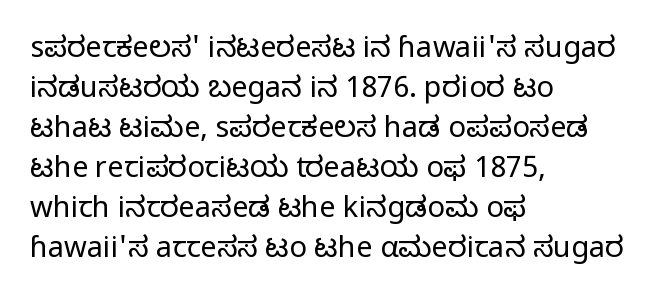
{"serif": "no", "italic": "no", "bold": "no", "weight": "regular", "width": "normal", "stroke_contrast": "low", "x_height": "medium", "monospaced": "no", "underline": "no", "align": "left", "line_spacing": "normal", "line_spacing_ratio": 1.38, "letter_spacing": "normal", "letter_spacing_em": 0.0, "glyph_px": 29}
